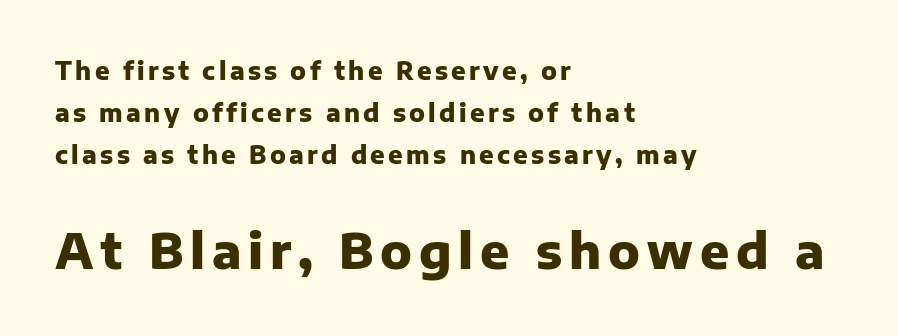
Q: Is the text bold? A: Yes.
Q: Is the text italic (slanted)? A: No, it is upright.
Q: Is the typeface a serif or a sans-serif typeface? A: Sans-serif.
Q: Is the text underlined? A: No.
Q: How is the paragraph aligned? A: Left-aligned.
Q: Which block of text is set in a larger size, the first (top) or the second (bottom)? A: The second (bottom) one.
Q: Width (condensed, normal, or wide)? A: Normal.
Q: Stroke contrast? A: Low.
Q: x-height? A: Medium.
Q: Monospaced? A: No.
